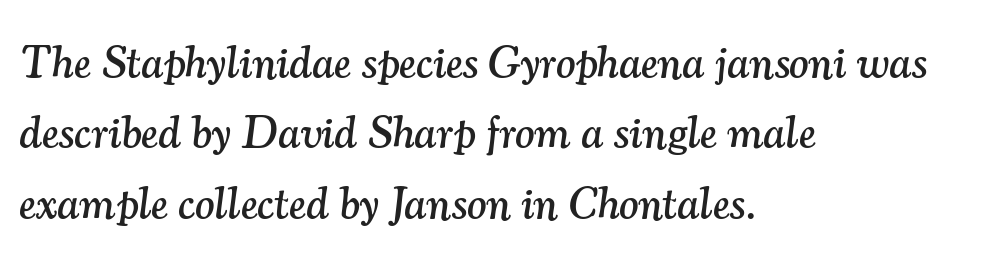
{"serif": "yes", "italic": "yes", "lean": "right", "slant_degrees": 7, "width": "normal", "stroke_contrast": "medium", "x_height": "small", "monospaced": "no", "underline": "no", "align": "left", "line_spacing": "normal", "line_spacing_ratio": 1.53, "letter_spacing": "normal", "letter_spacing_em": 0.0, "glyph_px": 46}
